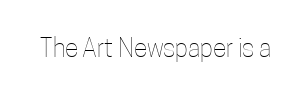
The rendering keeps characters at their native spacing. The font sits on the lighter half of the weight spectrum, regular included. Quick note: underline off. Is there any slant? The stems are plumb.
